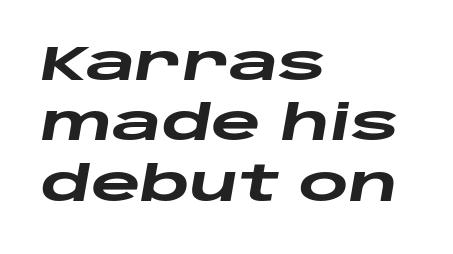
{"italic": "yes", "lean": "right", "slant_degrees": 10, "bold": "yes", "weight": "heavy", "width": "wide", "stroke_contrast": "low", "x_height": "large", "monospaced": "no", "underline": "no", "align": "left", "line_spacing": "normal", "line_spacing_ratio": 1.26, "letter_spacing": "normal", "letter_spacing_em": 0.0, "glyph_px": 48}
